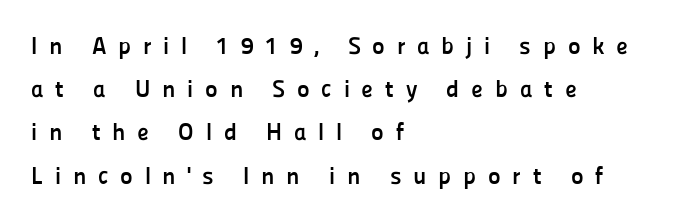
Q: Is the text bold? A: Yes.
Q: Is the text italic (slanted)? A: No, it is upright.
Q: Is the text underlined? A: No.
Q: How is the paragraph aligned? A: Left-aligned.
Q: Is the spacing between letters normal or unusually wide? A: Unusually wide.
